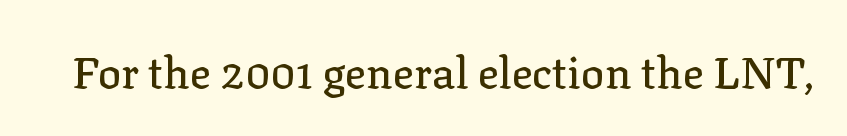
The image shows 44 px serif type, upright; set normal letter spacing, not underlined; low stroke contrast and a medium x-height.
